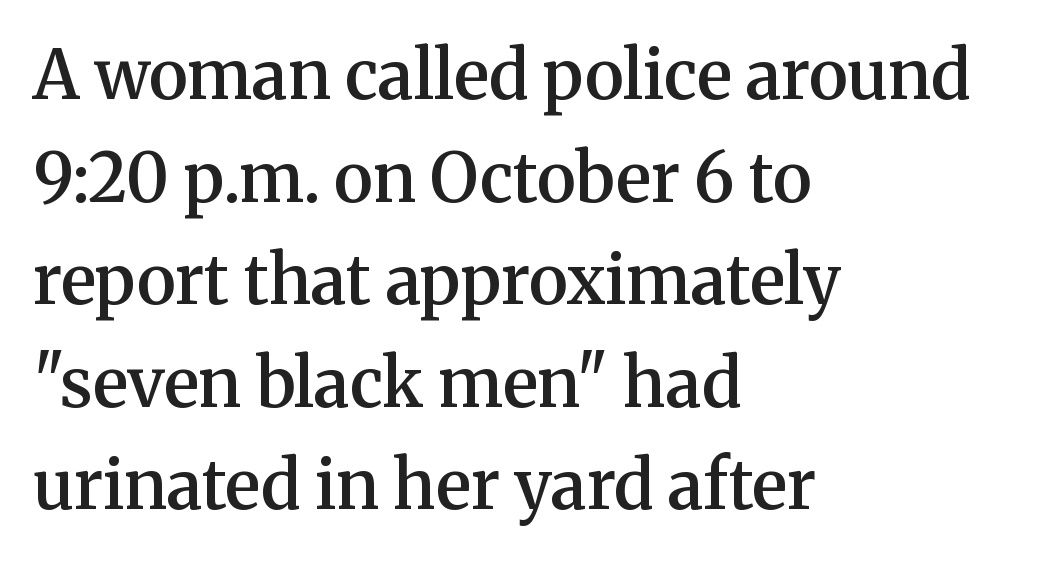
{"serif": "yes", "italic": "no", "bold": "semi", "weight": "semibold", "width": "normal", "stroke_contrast": "medium", "x_height": "medium", "monospaced": "no", "underline": "no", "align": "left", "line_spacing": "normal", "line_spacing_ratio": 1.53, "letter_spacing": "normal", "letter_spacing_em": 0.0, "glyph_px": 67}
